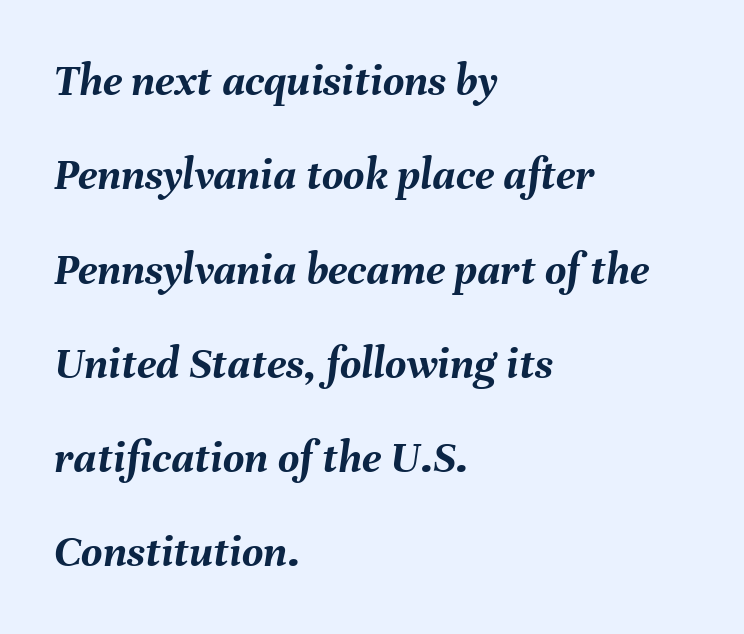
Decoration check: the copy has no underline. The paragraph shown leans on its left margin. Think of a printed novel: that variable character pitch is what you see here. Heavy-handed strokes throughout: this text is bold. Does extra space separate the letters? No, they use regular spacing.
